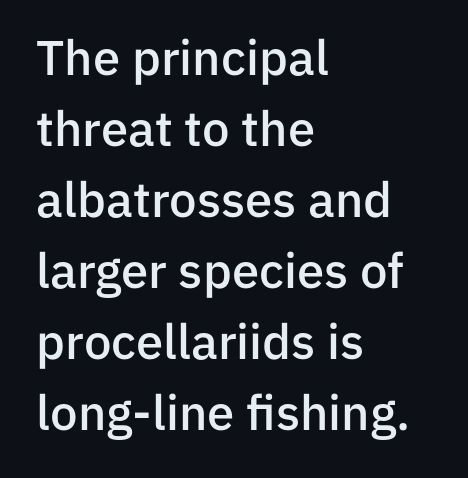
A typesetter would call this leading conventional body-copy spacing. The zone under the glyphs is completely vacant. Posture: upright roman. Does the weight exceed regular? Yes, but only to semibold. Does the type have serifs? No, each stem ends abruptly. The paragraph has a hard left edge and a soft right edge.
